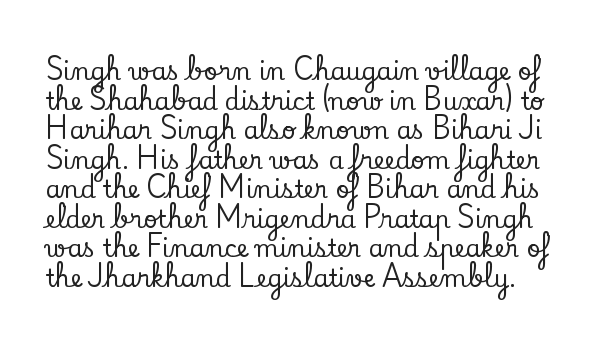
The image shows 24 px text type, upright; set line spacing 1.23x, normal letter spacing, not underlined.
